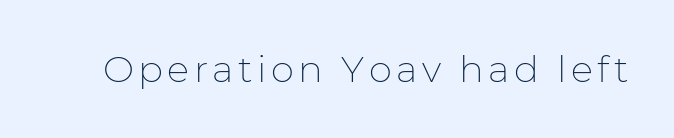
Words float on clear page, feet unadorned. The face used here is proportionally spaced, like ordinary book or web type. Examine the stroke ends and you'll find no serifs. Quick note: not italic, upright. Compared with a typical body face, this is equally light or lighter still.
